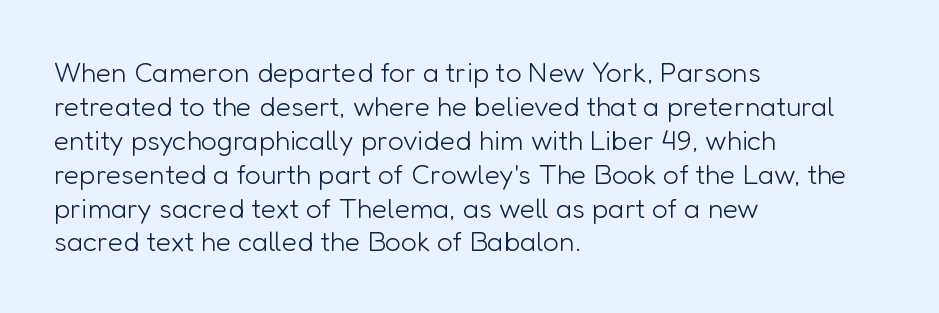
{"serif": "no", "italic": "no", "bold": "no", "weight": "light", "width": "normal", "stroke_contrast": "low", "x_height": "medium", "monospaced": "no", "underline": "no", "align": "left", "line_spacing_ratio": 1.21, "letter_spacing": "normal", "letter_spacing_em": 0.0, "glyph_px": 28}
